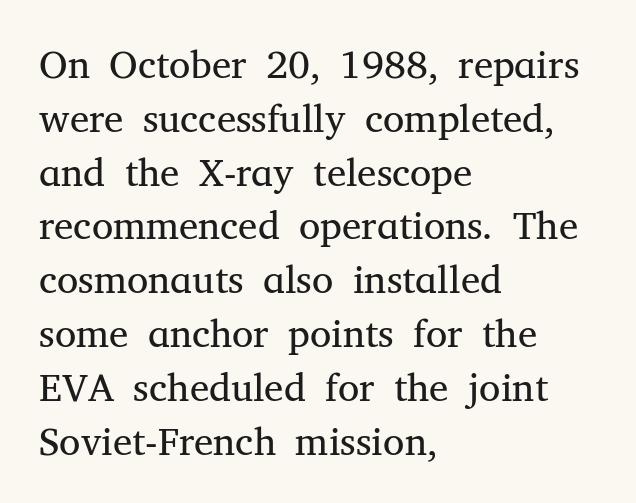
The image shows 39 px regular-weight serif type, upright; set left-aligned, normal line spacing (1.38x), normal letter spacing, not underlined; medium stroke contrast and a medium x-height.
